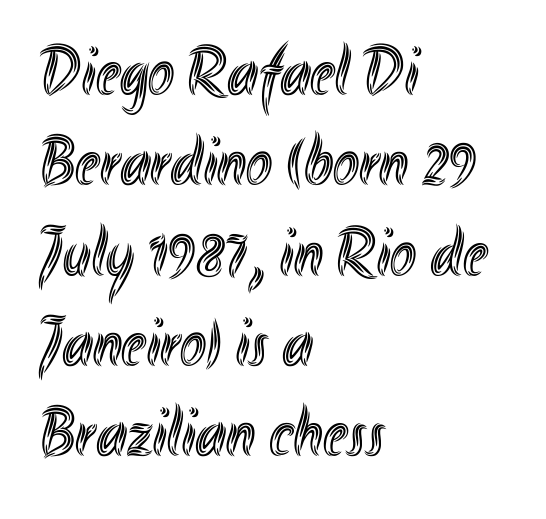
{"width": "condensed", "x_height": "small", "monospaced": "no", "underline": "no", "align": "left", "line_spacing": "normal", "line_spacing_ratio": 1.29, "letter_spacing": "normal", "letter_spacing_em": 0.0, "glyph_px": 70}
